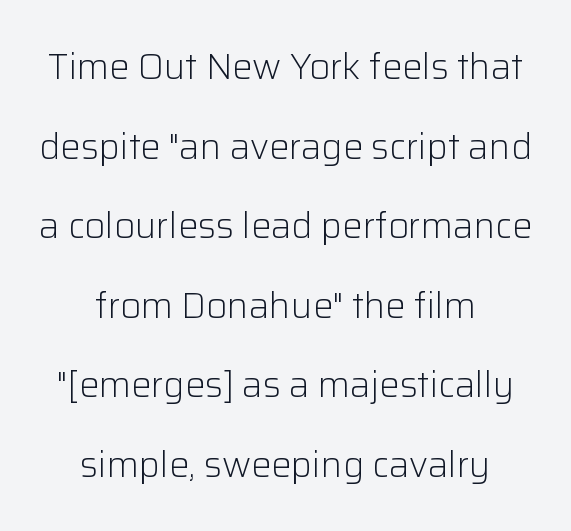
The image shows 36 px light sans-serif type, upright; set centered, loose line spacing (2.21x), normal letter spacing, not underlined; low stroke contrast and a medium x-height.
